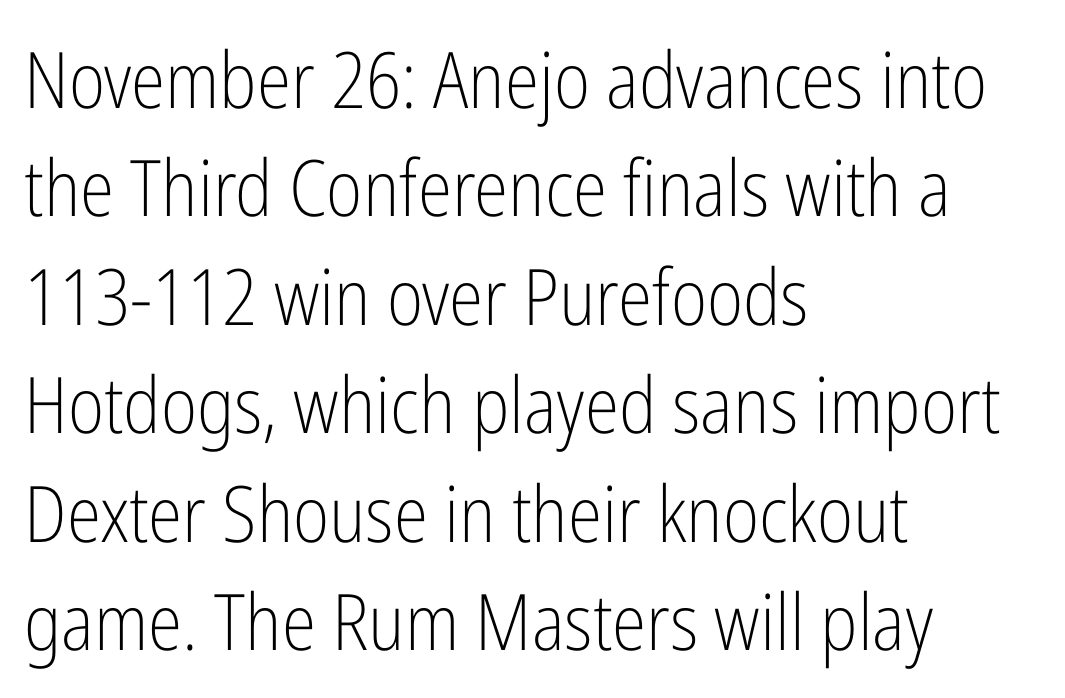
Q: Is the text bold? A: No.
Q: Is the text italic (slanted)? A: No, it is upright.
Q: Is the typeface a serif or a sans-serif typeface? A: Sans-serif.
Q: Is the text underlined? A: No.
Q: How is the paragraph aligned? A: Left-aligned.
Q: Is the spacing between letters normal or unusually wide? A: Normal.
Q: Is the spacing between lines tight, normal or loose? A: Normal.
Q: Width (condensed, normal, or wide)? A: Condensed.
Q: Stroke contrast? A: Low.
Q: x-height? A: Medium.
Q: Monospaced? A: No.
